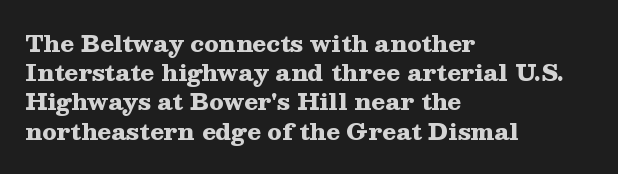
{"italic": "no", "bold": "yes", "underline": "no", "align": "left", "line_spacing": "normal", "line_spacing_ratio": 1.27, "letter_spacing": "normal", "letter_spacing_em": 0.0, "glyph_px": 23}
